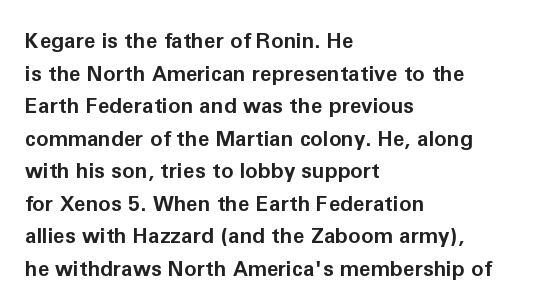
The rendering anchors every line to the left-hand side. In terms of posture, this sample is upright. This sample uses plain, unmodified letter spacing. The gap between lines stays unmarked.
